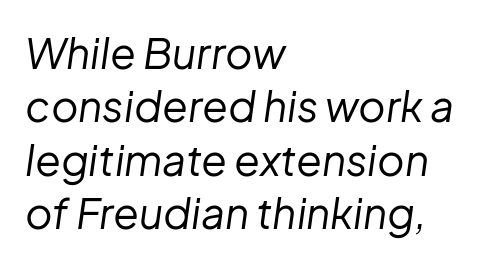
{"italic": "yes", "lean": "right", "slant_degrees": 8, "bold": "no", "weight": "regular", "width": "normal", "stroke_contrast": "low", "x_height": "medium", "monospaced": "no", "underline": "no", "align": "left", "line_spacing": "normal", "line_spacing_ratio": 1.27, "letter_spacing": "normal", "letter_spacing_em": 0.0, "glyph_px": 42}
